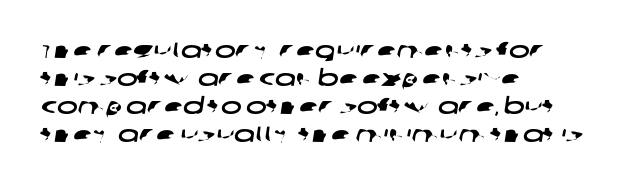
How are the letters spaced? Ordinarily, with no added tracking. The paragraph shown leans on its left margin. The vertical gap from one line to the next is medium. Just letters on the line, the space beneath them empty.
